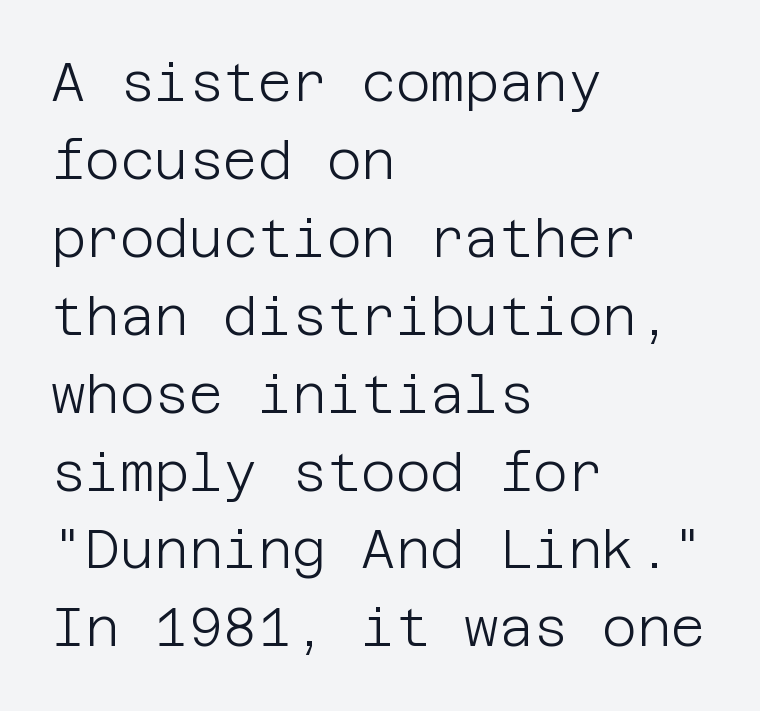
Letterform terminals end flat and unadorned throughout the passage. Rows of type keep a routine distance in the vertical direction. This is not heavy type; no bold has been used. A roman cut, with each character standing at attention. Clear beneath every line of the passage.
